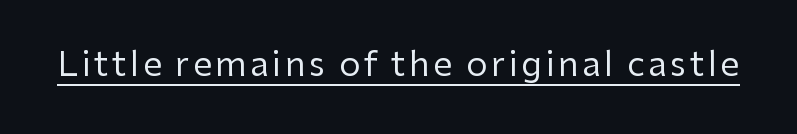
{"serif": "no", "italic": "no", "bold": "no", "weight": "regular", "width": "normal", "stroke_contrast": "low", "x_height": "medium", "monospaced": "no", "underline": "yes", "glyph_px": 34}
